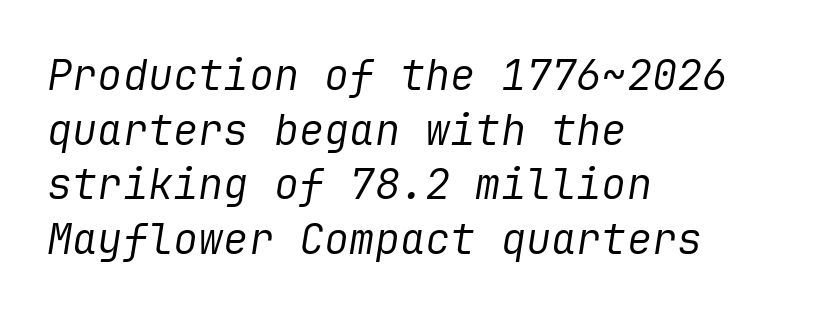
Q: Is the text bold? A: No.
Q: Is the text italic (slanted)? A: Yes, it leans right by about 9 degrees.
Q: Is the text underlined? A: No.
Q: How is the paragraph aligned? A: Left-aligned.
Q: Is the spacing between letters normal or unusually wide? A: Normal.
Q: Is the spacing between lines tight, normal or loose? A: Normal.
Q: Width (condensed, normal, or wide)? A: Normal.
Q: Stroke contrast? A: Low.
Q: x-height? A: Medium.
